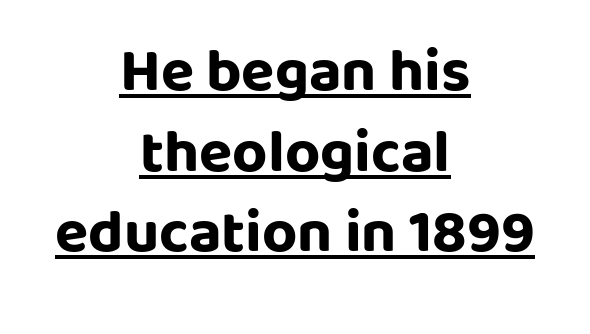
The image shows 61 px bold sans-serif type, upright; set centered, normal line spacing (1.32x), normal letter spacing, underlined; low stroke contrast and a large x-height.
